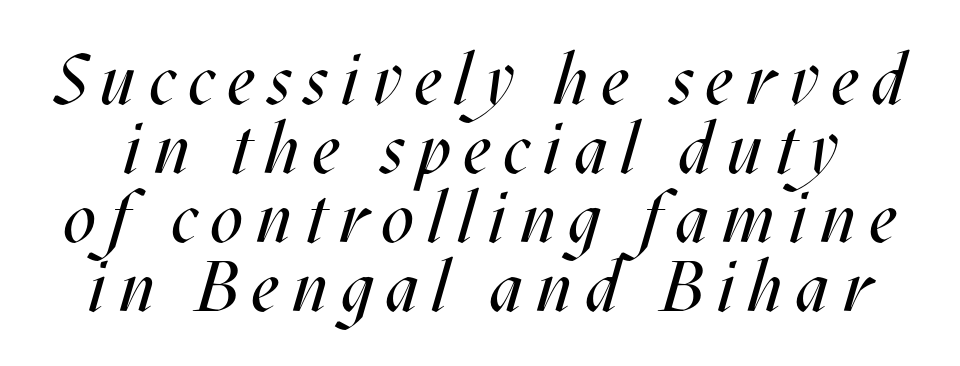
The image shows 71 px regular-weight, condensed type, italic (leaning right); set tight line spacing (0.97x), not underlined; medium stroke contrast and a large x-height.
